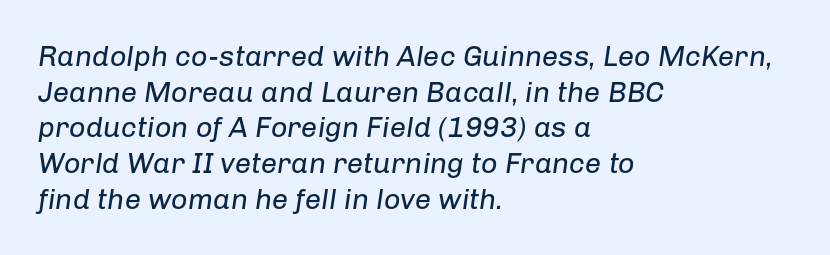
The letters advance in unequal steps, a hallmark of proportional type. These lines are set flush left with a ragged right edge. A typesetter would mark this as italic. The horizontal fit of the characters is conventional and even.
